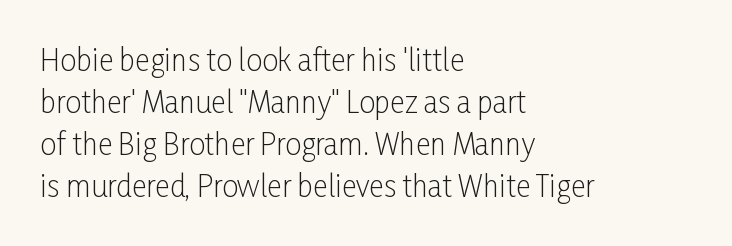
Q: Is the text bold? A: No.
Q: Is the text italic (slanted)? A: No, it is upright.
Q: Is the typeface a serif or a sans-serif typeface? A: Sans-serif.
Q: Is the text underlined? A: No.
Q: How is the paragraph aligned? A: Left-aligned.
Q: Is the spacing between letters normal or unusually wide? A: Normal.
Q: Is the spacing between lines tight, normal or loose? A: Normal.
Q: Width (condensed, normal, or wide)? A: Condensed.
Q: Stroke contrast? A: Low.
Q: x-height? A: Medium.
Q: Monospaced? A: No.
